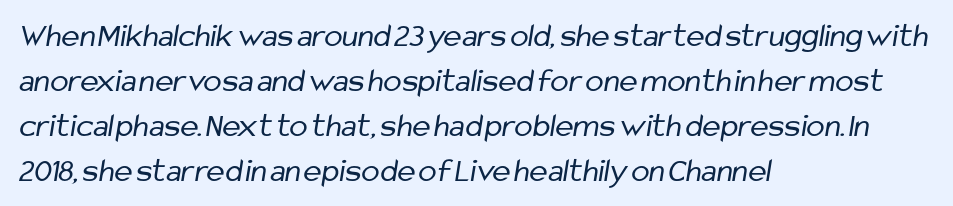
Q: Is the text bold? A: No.
Q: Is the typeface a serif or a sans-serif typeface? A: Sans-serif.
Q: Is the text underlined? A: No.
Q: How is the paragraph aligned? A: Left-aligned.
Q: Is the spacing between letters normal or unusually wide? A: Normal.
Q: Is the spacing between lines tight, normal or loose? A: Normal.
Q: Width (condensed, normal, or wide)? A: Condensed.
Q: Stroke contrast? A: Low.
Q: x-height? A: Medium.
Q: Monospaced? A: No.
